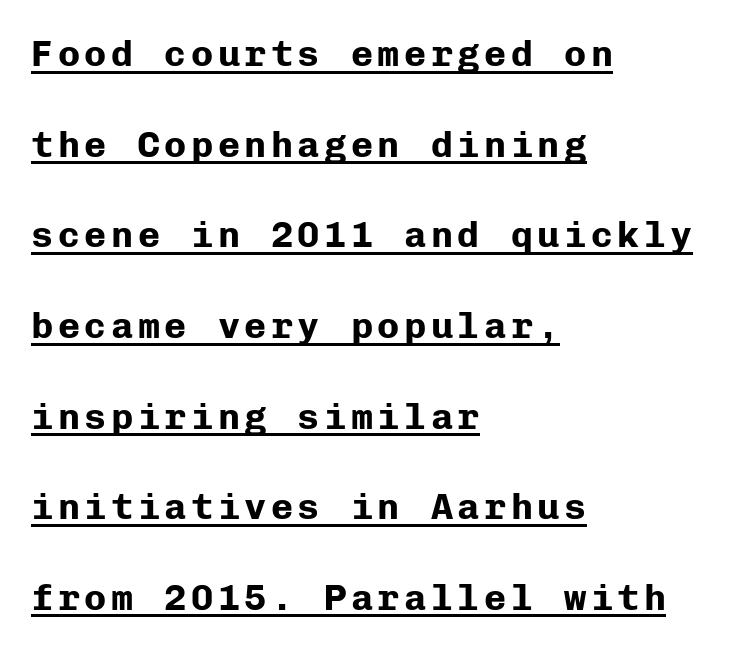
Q: Is the text bold? A: Yes.
Q: Is the text italic (slanted)? A: No, it is upright.
Q: Is the typeface a serif or a sans-serif typeface? A: Sans-serif.
Q: Is the text underlined? A: Yes.
Q: How is the paragraph aligned? A: Left-aligned.
Q: Is the spacing between lines tight, normal or loose? A: Loose.
Q: Width (condensed, normal, or wide)? A: Normal.
Q: Stroke contrast? A: Low.
Q: x-height? A: Medium.
Q: Monospaced? A: Yes.
